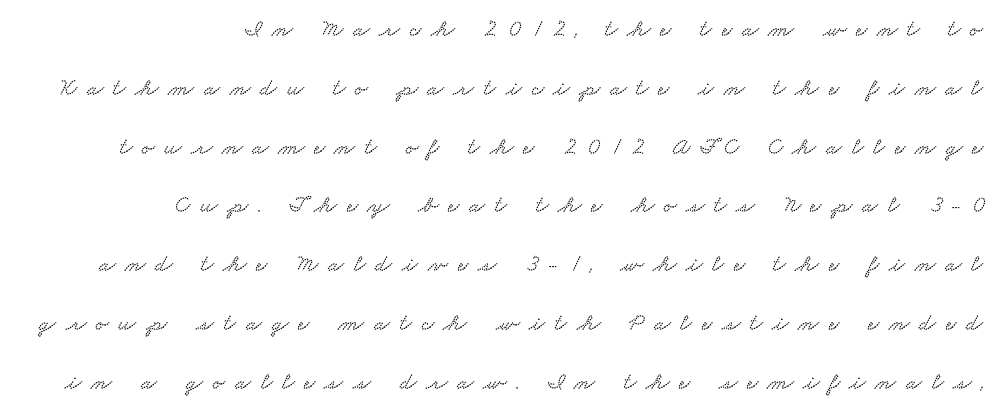
The image shows 24 px text type; set right-aligned, loose line spacing (2.45x), unusually wide letter spacing (+0.4 em), not underlined.
